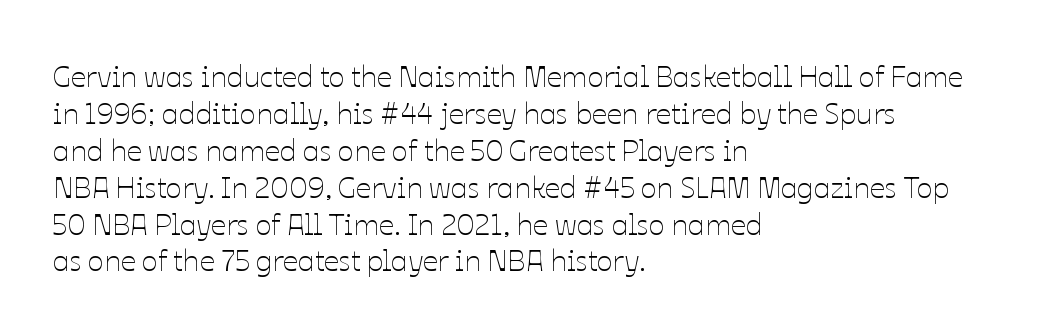
Only glyphs here, with clear space below each row. Here the glyphs are tracked normally, forming tight word shapes. Nope, not italic — everything's standing straight. Teacher's note: observe the even left margin — that is flush-left alignment.
